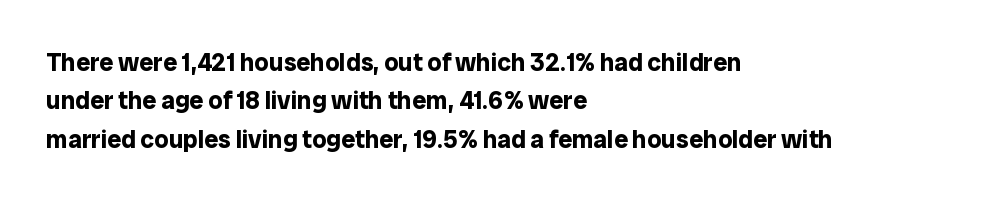
Q: Is the text bold? A: Yes.
Q: Is the text italic (slanted)? A: No, it is upright.
Q: Is the text underlined? A: No.
Q: How is the paragraph aligned? A: Left-aligned.
Q: Is the spacing between letters normal or unusually wide? A: Normal.
Q: Is the spacing between lines tight, normal or loose? A: Normal.
